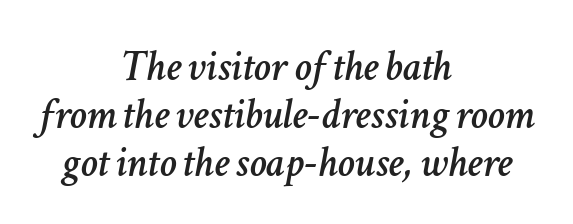
One glance says dense: line gaps are narrower than usual. The text block is weighted toward neither margin, spreading evenly from the middle. How are the letters spaced? Ordinarily, with no added tracking. Notice how the stems are inclined rather than vertical — that's the hallmark of italics.
